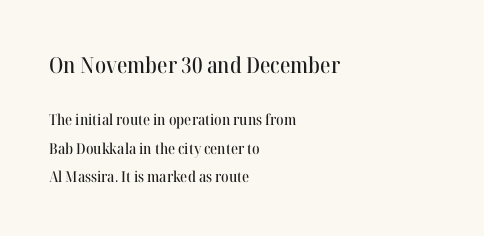
The image shows 22 px text type, upright; set left-aligned, line spacing 1.89x, normal letter spacing, not underlined; the first (top) block is 1.47x larger.
